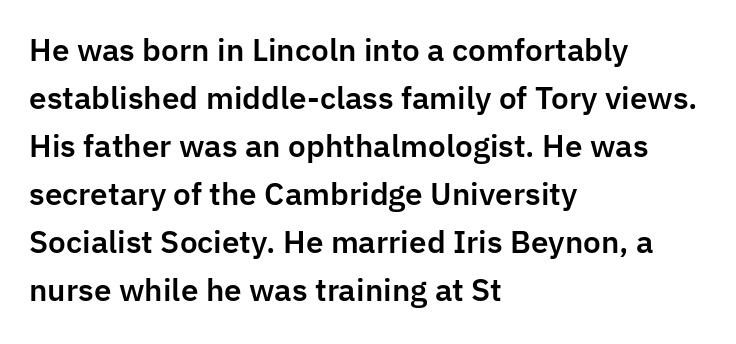
{"serif": "no", "italic": "no", "width": "normal", "stroke_contrast": "low", "x_height": "medium", "monospaced": "no", "underline": "no", "align": "left", "line_spacing": "normal", "line_spacing_ratio": 1.6, "letter_spacing": "normal", "letter_spacing_em": 0.0, "glyph_px": 30}
